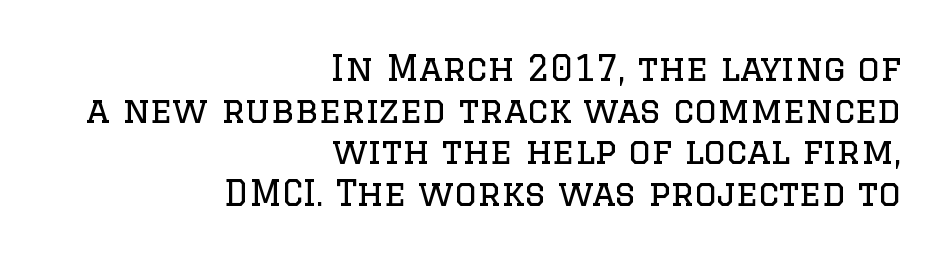
{"serif": "yes", "italic": "no", "bold": "no", "weight": "regular", "width": "normal", "stroke_contrast": "low", "x_height": "large", "monospaced": "no", "underline": "no", "align": "right", "line_spacing_ratio": 1.19, "letter_spacing": "normal", "letter_spacing_em": 0.0, "glyph_px": 35}
